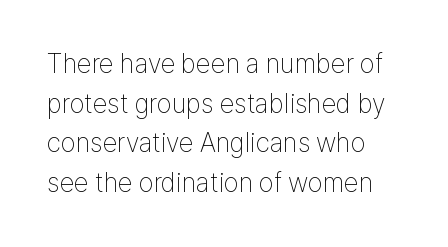
{"italic": "no", "bold": "no", "underline": "no", "line_spacing": "normal", "line_spacing_ratio": 1.47, "letter_spacing": "normal", "letter_spacing_em": 0.0, "glyph_px": 27}
